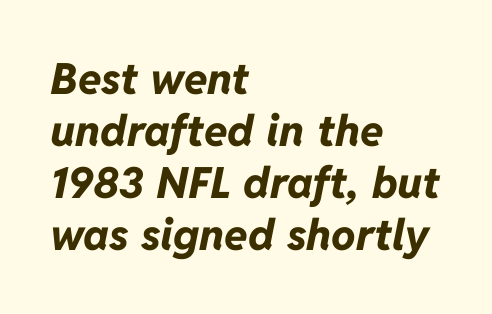
The letters are slanted; this is an italic face. Looks like regular typesetting: each glyph gets only the width it needs. Each row of text sits above clean, open space. How heavy is the stroke? Heavy — this is a bold.
